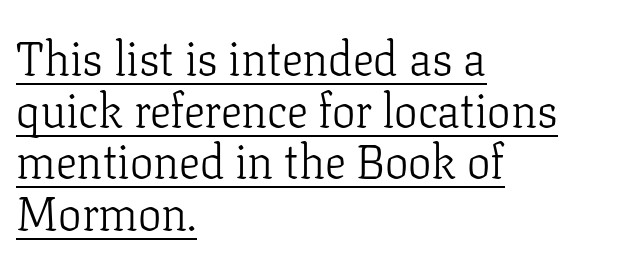
Q: Is the text bold? A: No.
Q: Is the text italic (slanted)? A: No, it is upright.
Q: Is the typeface a serif or a sans-serif typeface? A: Serif.
Q: Is the text underlined? A: Yes.
Q: How is the paragraph aligned? A: Left-aligned.
Q: Is the spacing between letters normal or unusually wide? A: Normal.
Q: Is the spacing between lines tight, normal or loose? A: Tight.
Q: Width (condensed, normal, or wide)? A: Normal.
Q: Stroke contrast? A: Low.
Q: x-height? A: Medium.
Q: Monospaced? A: No.
